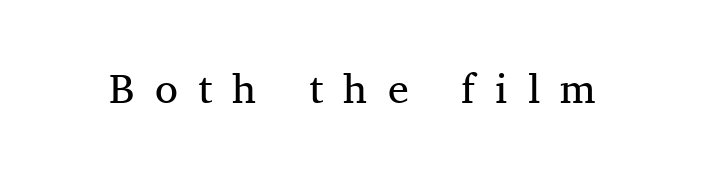
Q: Is the text bold? A: No.
Q: Is the text italic (slanted)? A: No, it is upright.
Q: Is the typeface a serif or a sans-serif typeface? A: Serif.
Q: Is the text underlined? A: No.
Q: Is the spacing between letters normal or unusually wide? A: Unusually wide.
Q: Width (condensed, normal, or wide)? A: Normal.
Q: Stroke contrast? A: Medium.
Q: x-height? A: Medium.
Q: Monospaced? A: No.
